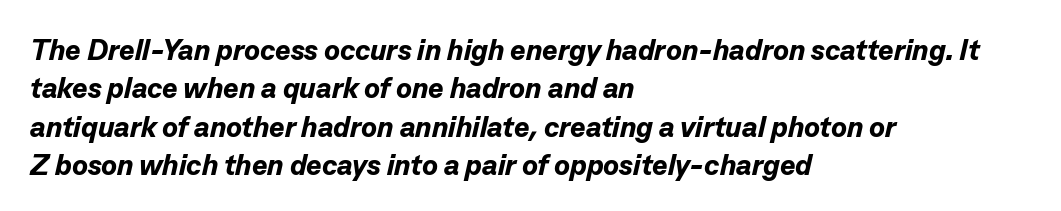
Q: Is the text bold? A: Yes.
Q: Is the text italic (slanted)? A: Yes, it leans right by about 13 degrees.
Q: Is the text underlined? A: No.
Q: How is the paragraph aligned? A: Left-aligned.
Q: Is the spacing between letters normal or unusually wide? A: Normal.
Q: Is the spacing between lines tight, normal or loose? A: Normal.
Q: Width (condensed, normal, or wide)? A: Normal.
Q: Stroke contrast? A: Low.
Q: x-height? A: Medium.
Q: Monospaced? A: No.
